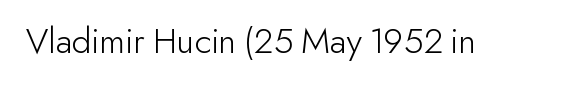
Q: Is the text bold? A: No.
Q: Is the text italic (slanted)? A: No, it is upright.
Q: Is the typeface a serif or a sans-serif typeface? A: Sans-serif.
Q: Is the text underlined? A: No.
Q: Is the spacing between letters normal or unusually wide? A: Normal.
Q: Width (condensed, normal, or wide)? A: Normal.
Q: Stroke contrast? A: Low.
Q: x-height? A: Small.
Q: Monospaced? A: No.
